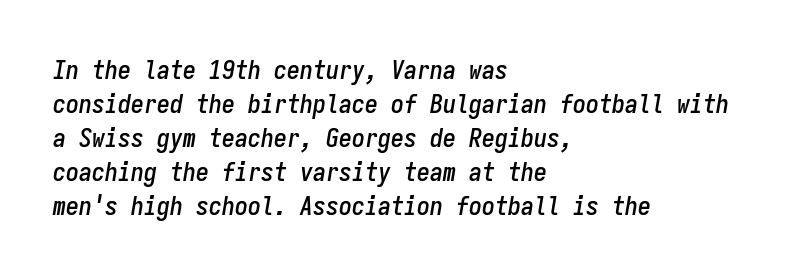
Notice how descenders clear the ascenders below comfortably — that's standard leading. Decoration check: the copy has no underline. Short note: letters normally spaced. Compared with ordinary roman type, these characters are visibly tilted.
